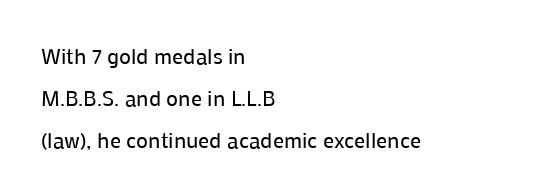
{"italic": "no", "bold": "no", "underline": "no", "align": "left", "line_spacing": "loose", "line_spacing_ratio": 1.92, "letter_spacing": "normal", "letter_spacing_em": 0.0, "glyph_px": 22}
